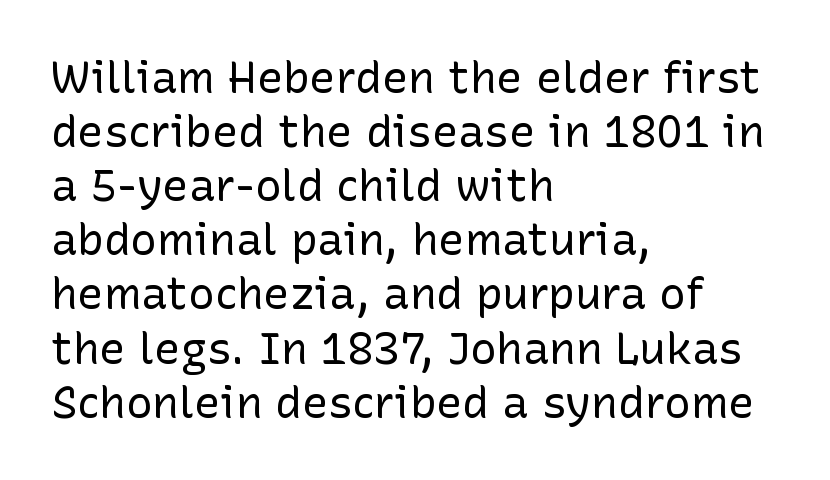
The image shows 44 px regular-weight sans-serif type, upright; set left-aligned, line spacing 1.23x, normal letter spacing, not underlined; low stroke contrast and a medium x-height.
